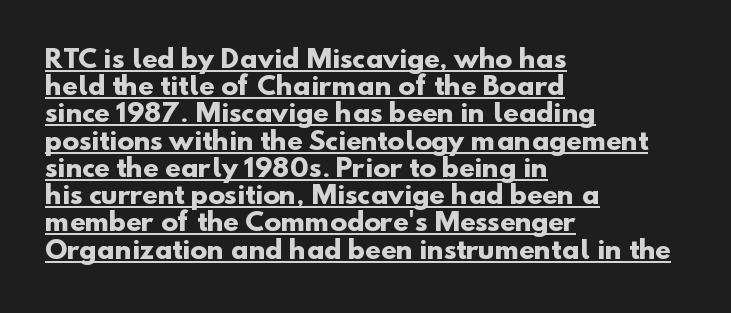
{"bold": "yes", "underline": "yes", "align": "left", "line_spacing": "tight", "line_spacing_ratio": 1.09, "letter_spacing": "normal", "letter_spacing_em": 0.0, "glyph_px": 25}
